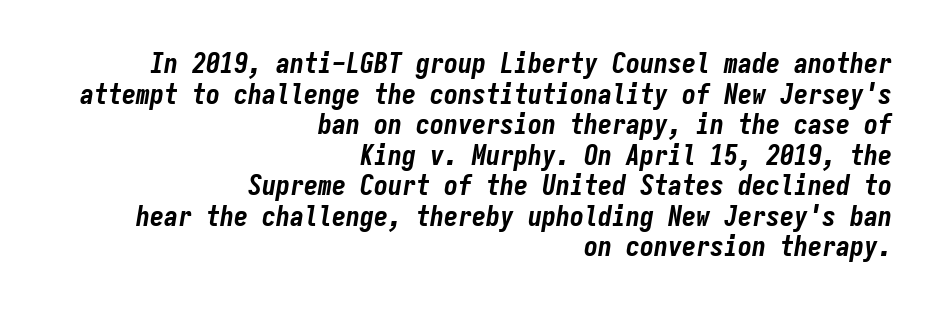
Q: Is the text bold? A: Yes.
Q: Is the text italic (slanted)? A: Yes, it leans right by about 9 degrees.
Q: Is the text underlined? A: No.
Q: How is the paragraph aligned? A: Right-aligned.
Q: Is the spacing between letters normal or unusually wide? A: Normal.
Q: Is the spacing between lines tight, normal or loose? A: Tight.
Q: Width (condensed, normal, or wide)? A: Condensed.
Q: Stroke contrast? A: Low.
Q: x-height? A: Medium.
Q: Monospaced? A: Yes.
